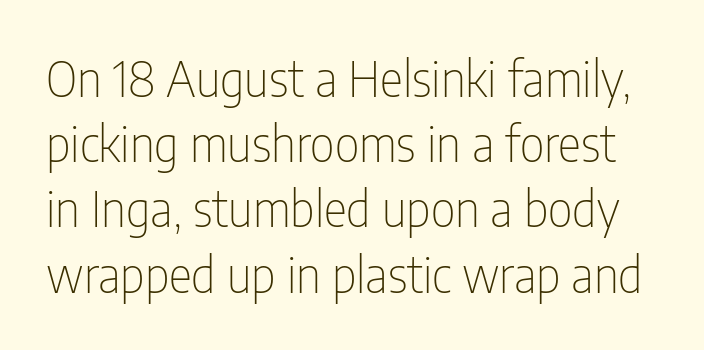
Beneath every word, the page is bare. The space between consecutive lines is moderate. The font's upright variant was chosen for this text. These lines keep a tight, regular rhythm from letter to letter. The face used here is proportionally spaced, like ordinary book or web type.
